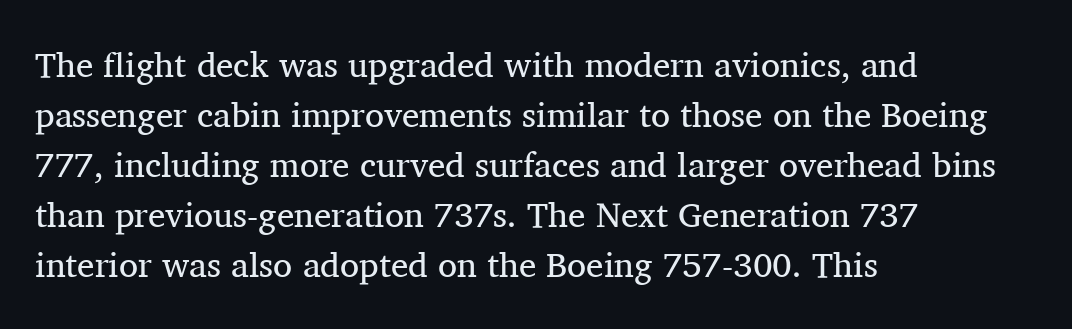
Q: Is the text bold? A: No.
Q: Is the text italic (slanted)? A: No, it is upright.
Q: Is the typeface a serif or a sans-serif typeface? A: Serif.
Q: Is the text underlined? A: No.
Q: How is the paragraph aligned? A: Left-aligned.
Q: Is the spacing between letters normal or unusually wide? A: Normal.
Q: Is the spacing between lines tight, normal or loose? A: Normal.
Q: Width (condensed, normal, or wide)? A: Normal.
Q: Stroke contrast? A: Medium.
Q: x-height? A: Medium.
Q: Monospaced? A: No.
